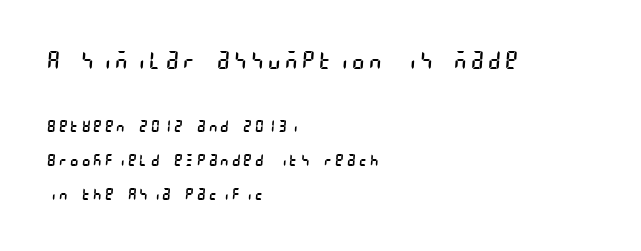
Q: Is the text bold? A: No.
Q: Is the text underlined? A: No.
Q: How is the paragraph aligned? A: Left-aligned.
Q: Is the spacing between letters normal or unusually wide? A: Unusually wide.
Q: Is the spacing between lines tight, normal or loose? A: Loose.
Q: Which block of text is set in a larger size, the first (top) or the second (bottom)? A: The first (top) one.
